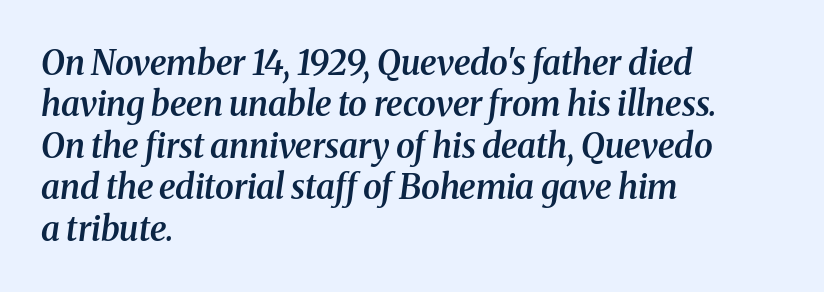
The image shows 34 px semibold serif type, italic (leaning right); set left-aligned, line spacing 1.22x, normal letter spacing, not underlined; medium stroke contrast and a medium x-height.
